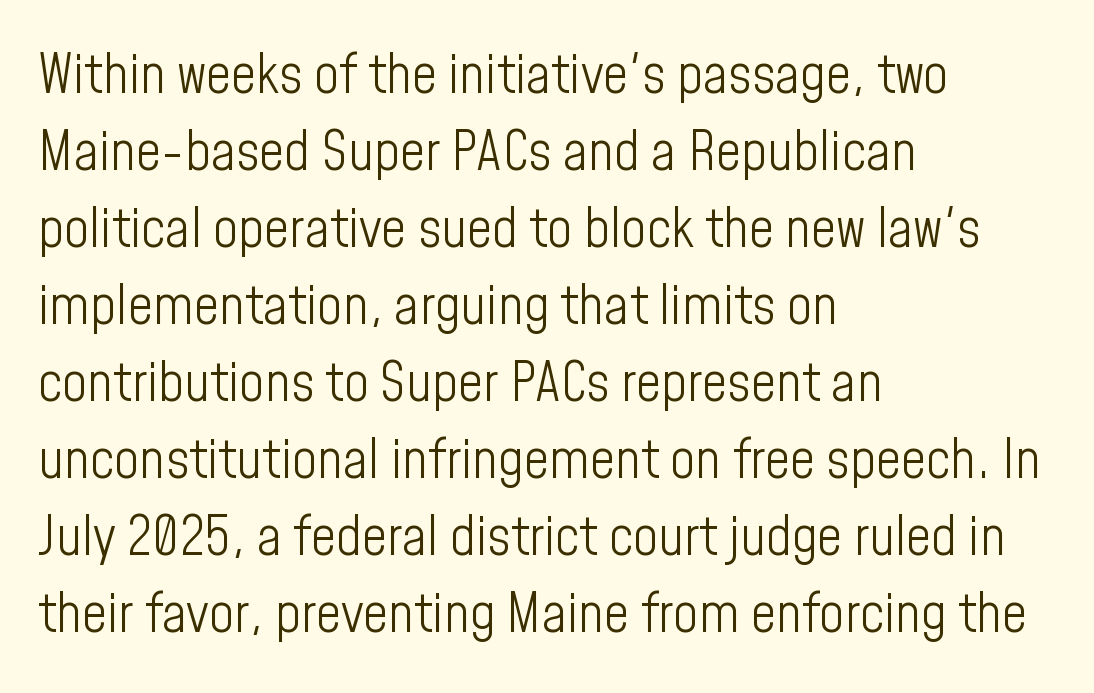
A typesetter would call this zero additional tracking. The letters advance in unequal steps, a hallmark of proportional type. The letters stand straight up with perfectly vertical stems. Ink coverage per letter is moderate at most. This sample uses a sans-serif face.
